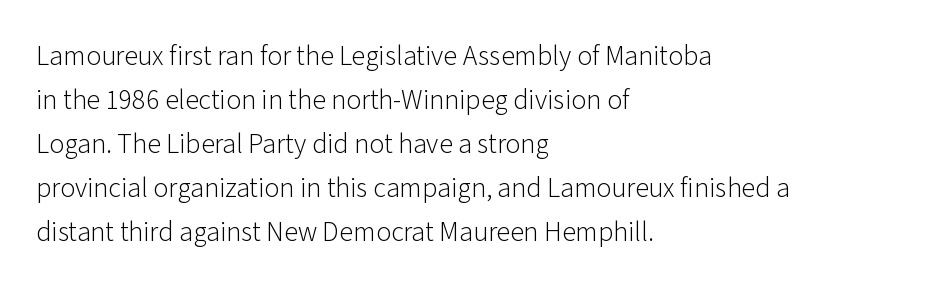
Q: Is the text bold? A: No.
Q: Is the text italic (slanted)? A: No, it is upright.
Q: Is the typeface a serif or a sans-serif typeface? A: Sans-serif.
Q: Is the text underlined? A: No.
Q: How is the paragraph aligned? A: Left-aligned.
Q: Is the spacing between letters normal or unusually wide? A: Normal.
Q: Is the spacing between lines tight, normal or loose? A: Normal.
Q: Width (condensed, normal, or wide)? A: Normal.
Q: Stroke contrast? A: Low.
Q: x-height? A: Medium.
Q: Monospaced? A: No.
